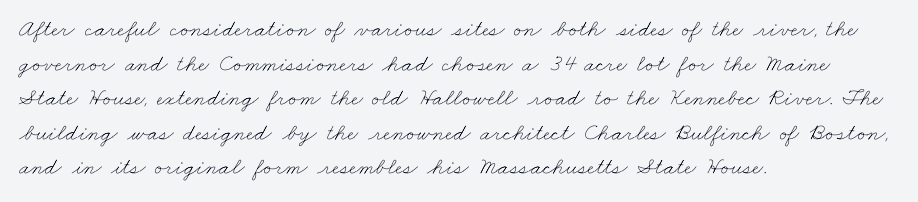
The gaps between neighbouring characters are ordinary and unremarkable. Weight class: somewhere from thin through regular. Letters rest on an invisible, unmarked baseline. In terms of leading, this rendering sits right in the middle. Casual observation: everything's shoved over to the left.
